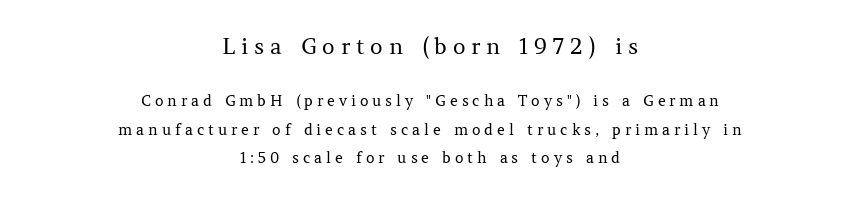
{"italic": "no", "bold": "no", "underline": "no", "align": "center", "line_spacing_ratio": 1.89, "letter_spacing": "wide", "letter_spacing_em": 0.26, "larger_block": "first", "size_ratio": 1.47, "glyph_px": 22}
